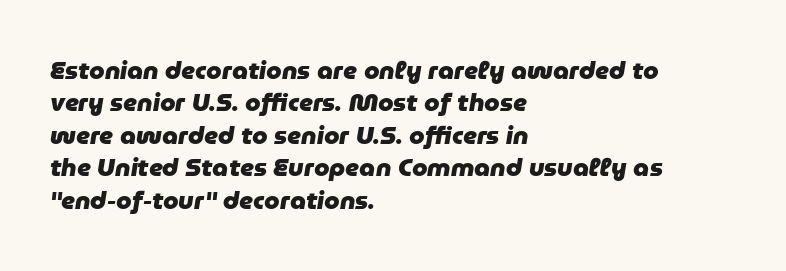
{"italic": "yes", "lean": "right", "slant_degrees": 9, "bold": "yes", "underline": "no", "align": "left", "line_spacing": "normal", "line_spacing_ratio": 1.3, "letter_spacing": "normal", "letter_spacing_em": 0.0, "glyph_px": 25}
